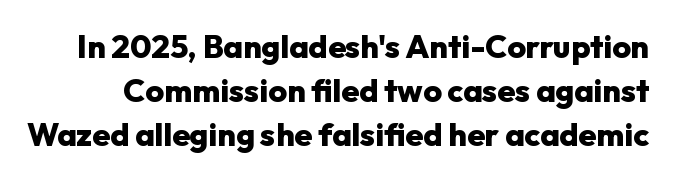
{"serif": "no", "italic": "no", "bold": "yes", "weight": "heavy", "width": "normal", "stroke_contrast": "low", "x_height": "medium", "monospaced": "no", "underline": "no", "line_spacing": "normal", "line_spacing_ratio": 1.37, "letter_spacing": "normal", "letter_spacing_em": 0.0, "glyph_px": 32}
